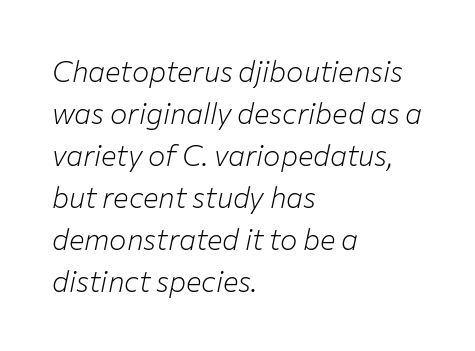
Q: Is the text bold? A: No.
Q: Is the text italic (slanted)? A: Yes, it leans right by about 12 degrees.
Q: Is the text underlined? A: No.
Q: How is the paragraph aligned? A: Left-aligned.
Q: Is the spacing between letters normal or unusually wide? A: Normal.
Q: Is the spacing between lines tight, normal or loose? A: Normal.
Q: Width (condensed, normal, or wide)? A: Normal.
Q: Stroke contrast? A: Low.
Q: x-height? A: Medium.
Q: Monospaced? A: No.
